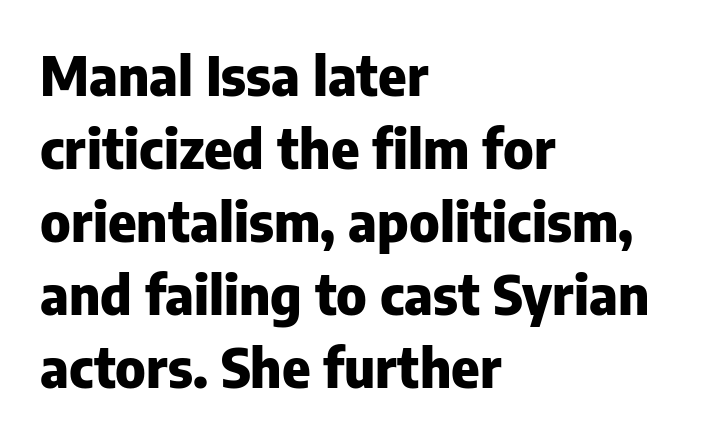
Q: Is the text bold? A: Yes.
Q: Is the text italic (slanted)? A: No, it is upright.
Q: Is the typeface a serif or a sans-serif typeface? A: Sans-serif.
Q: Is the text underlined? A: No.
Q: How is the paragraph aligned? A: Left-aligned.
Q: Is the spacing between letters normal or unusually wide? A: Normal.
Q: Is the spacing between lines tight, normal or loose? A: Normal.
Q: Width (condensed, normal, or wide)? A: Normal.
Q: Stroke contrast? A: Low.
Q: x-height? A: Medium.
Q: Monospaced? A: No.
